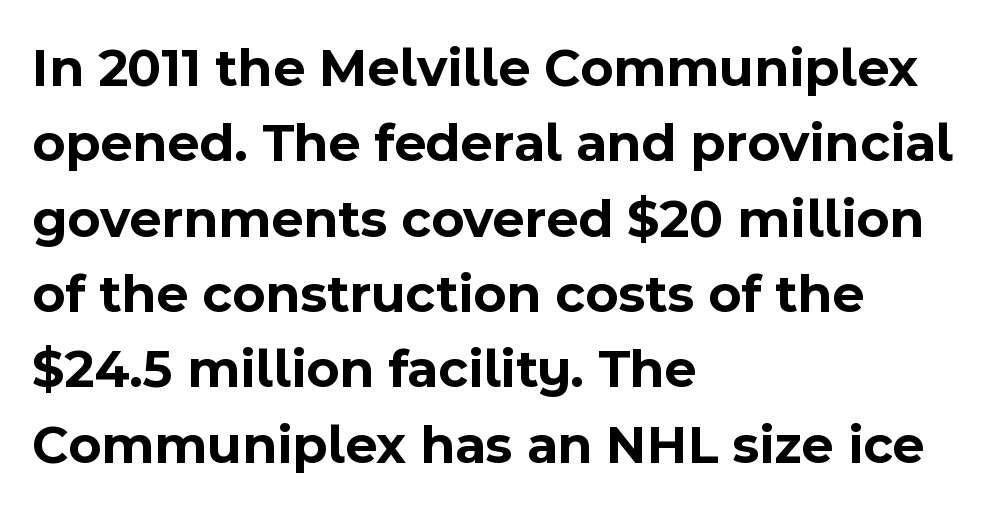
Leading matches the norm, producing a regular column. Glyph-to-glyph distance matches everyday printed text. What weight is shown? A full bold with thick strokes. The glyphs are unaccompanied by any horizontal stroke below them.
